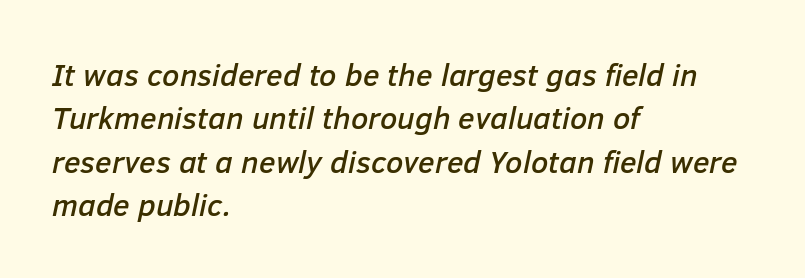
These lines were composed using italics. The rendering uses natural spacing where letterforms have individual widths. Each new line begins a customary step beneath the previous one. Horizontal alignment here is leftward, the default for most running prose. Tracking value appears to be zero — textbook default spacing. The area under the type is left untouched.
